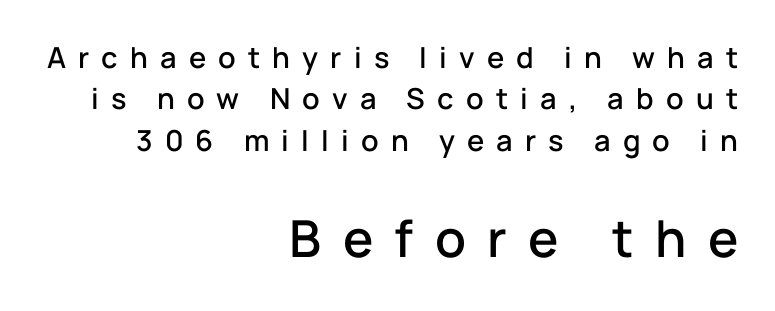
{"serif": "no", "italic": "no", "width": "normal", "stroke_contrast": "low", "x_height": "medium", "monospaced": "no", "underline": "no", "align": "right", "line_spacing": "normal", "line_spacing_ratio": 1.43, "letter_spacing": "wide", "letter_spacing_em": 0.42, "larger_block": "second", "size_ratio": 1.76, "glyph_px": 51}
